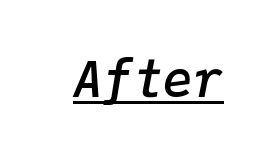
{"italic": "yes", "lean": "right", "slant_degrees": 9, "bold": "semi", "weight": "semibold", "width": "normal", "stroke_contrast": "low", "x_height": "medium", "monospaced": "yes", "underline": "yes", "letter_spacing": "normal", "letter_spacing_em": 0.0, "glyph_px": 50}
